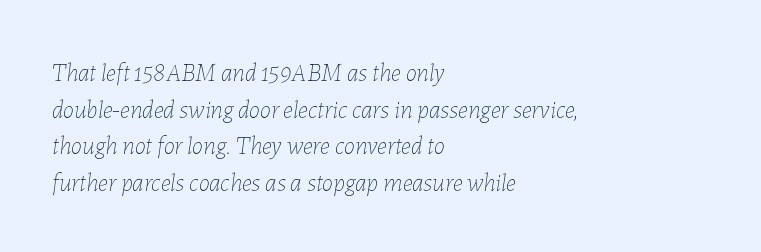
The image shows 25 px text type, italic (leaning right); set left-aligned, normal line spacing (1.47x), normal letter spacing, not underlined.
